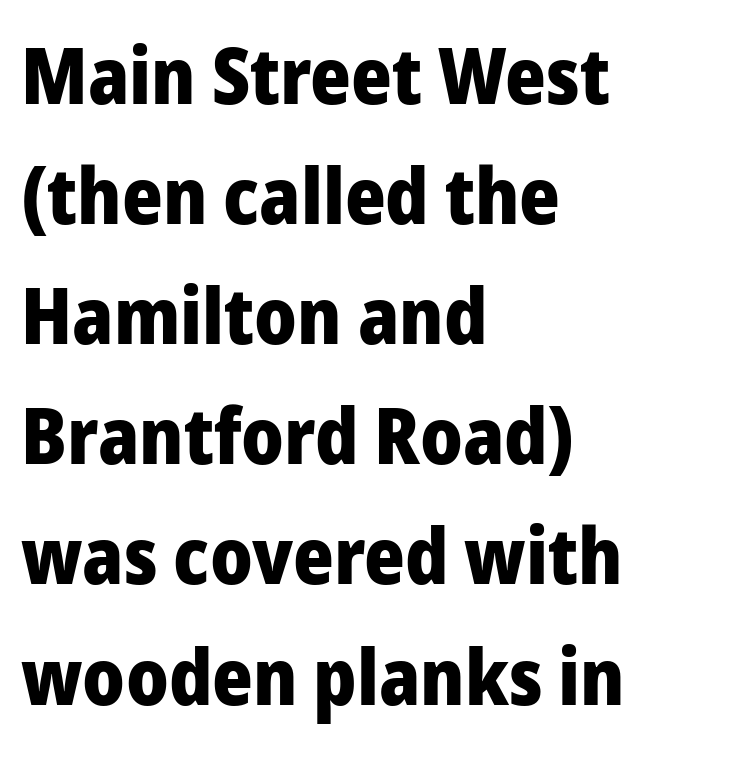
In terms of weight, the rendering is a true, heavy bold. The axis of the letterforms is exactly vertical. The rendering keeps characters at their native spacing. Leftover space on each line is placed entirely after the last word. Notice how descenders clear the ascenders below comfortably — that's standard leading.
